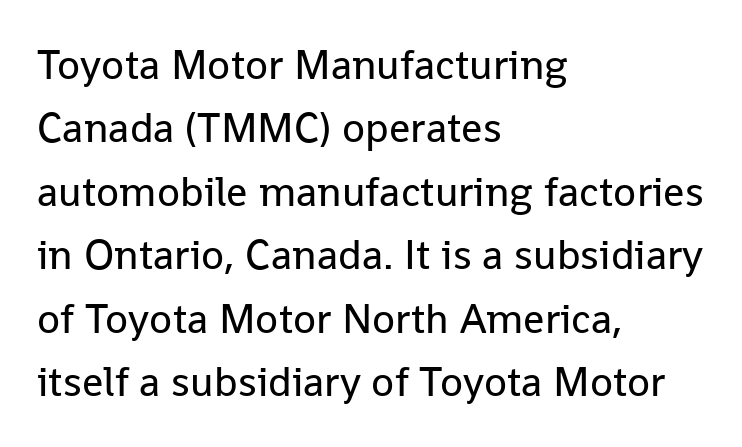
Q: Is the text bold? A: No.
Q: Is the text italic (slanted)? A: No, it is upright.
Q: Is the typeface a serif or a sans-serif typeface? A: Sans-serif.
Q: Is the text underlined? A: No.
Q: How is the paragraph aligned? A: Left-aligned.
Q: Is the spacing between letters normal or unusually wide? A: Normal.
Q: Is the spacing between lines tight, normal or loose? A: Normal.
Q: Width (condensed, normal, or wide)? A: Normal.
Q: Stroke contrast? A: Low.
Q: x-height? A: Medium.
Q: Monospaced? A: No.
